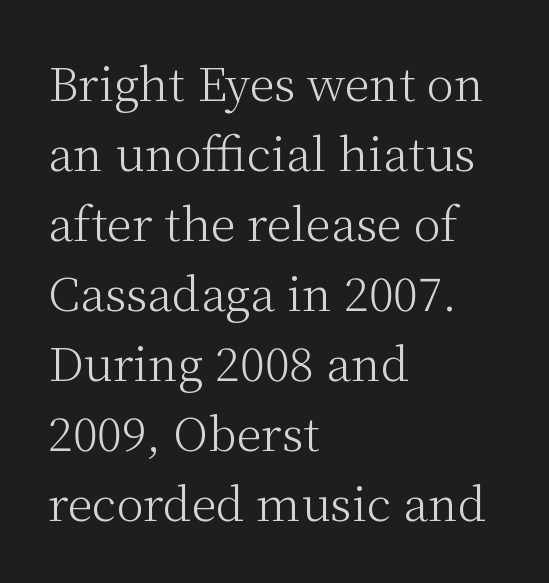
If you measured baseline to baseline, you'd find a middling distance. All the whitespace from short lines collects on the right. Each word holds together tightly as a unit, with standard inter-letter gaps. The type sits square on the baseline with zero lean. Type style note: has serifs. Is this a fixed-width face? No — the glyphs have proportional, varying widths.
